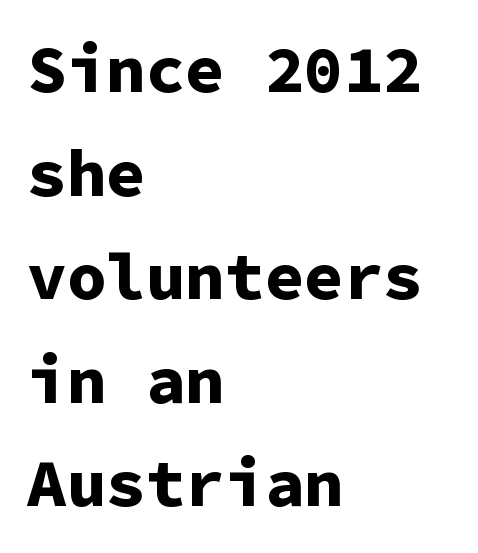
{"serif": "no", "italic": "no", "bold": "yes", "weight": "bold", "width": "normal", "stroke_contrast": "low", "x_height": "medium", "monospaced": "yes", "underline": "no", "align": "left", "line_spacing": "normal", "line_spacing_ratio": 1.57, "letter_spacing": "normal", "letter_spacing_em": 0.0, "glyph_px": 66}
